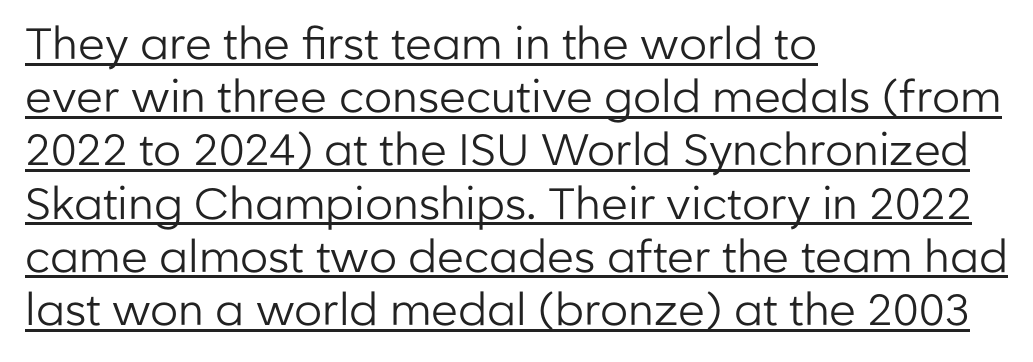
Q: Is the text bold? A: No.
Q: Is the text italic (slanted)? A: No, it is upright.
Q: Is the typeface a serif or a sans-serif typeface? A: Sans-serif.
Q: Is the text underlined? A: Yes.
Q: How is the paragraph aligned? A: Left-aligned.
Q: Is the spacing between letters normal or unusually wide? A: Normal.
Q: Width (condensed, normal, or wide)? A: Normal.
Q: Stroke contrast? A: Low.
Q: x-height? A: Medium.
Q: Monospaced? A: No.
